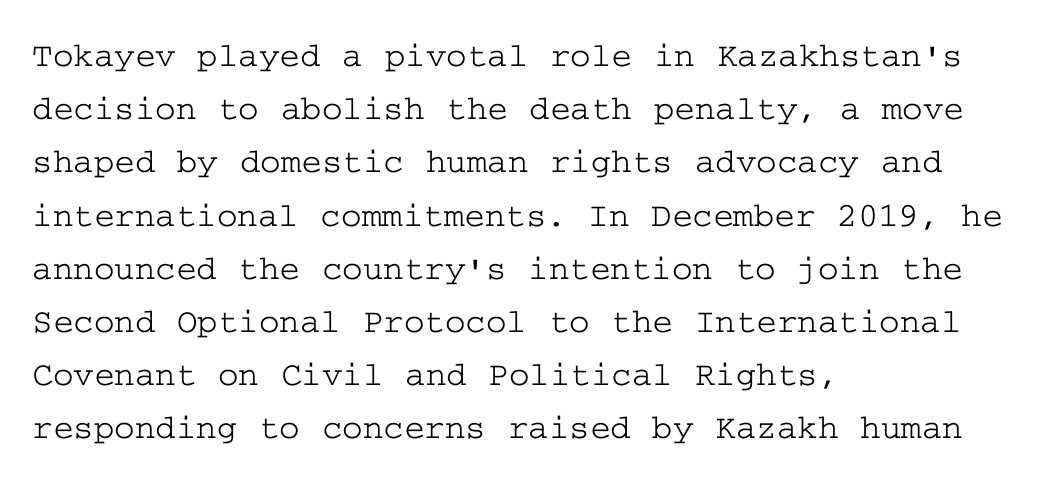
The designer left line spacing at the default. Each line starts at the same left margin while the right side varies. The foot of each line stays bare and open. These lines are composed in type with serifs. If you drew a line through each stem, it would be perfectly vertical. Standard letterfit; no display-style spreading of the glyphs.
